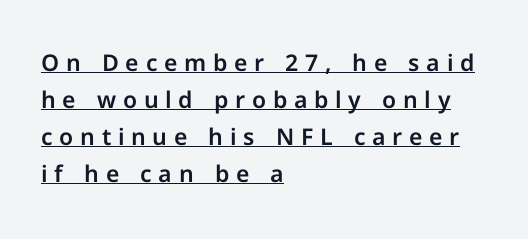
Q: Is the text italic (slanted)? A: No, it is upright.
Q: Is the text underlined? A: Yes.
Q: How is the paragraph aligned? A: Left-aligned.
Q: Is the spacing between letters normal or unusually wide? A: Unusually wide.
Q: Is the spacing between lines tight, normal or loose? A: Normal.
